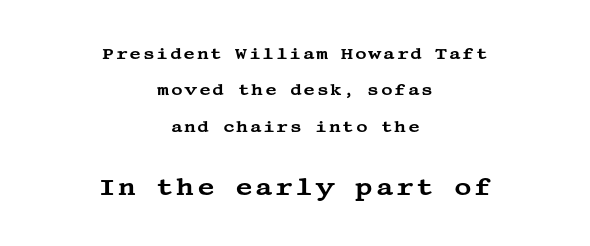
The image shows 24 px text type, upright; set centered, loose line spacing (2.28x), not underlined; the second (bottom) block is 1.5x larger.
